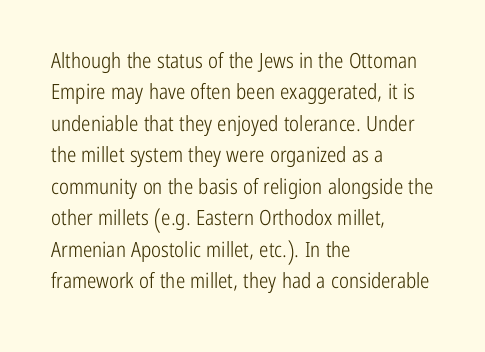
{"italic": "no", "bold": "no", "underline": "no", "align": "left", "line_spacing": "normal", "line_spacing_ratio": 1.5, "letter_spacing": "normal", "letter_spacing_em": 0.0, "glyph_px": 21}
